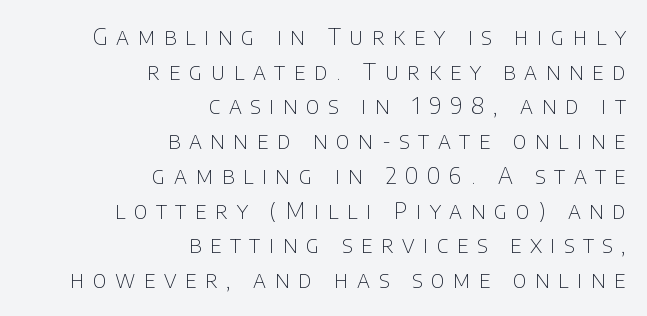
Tracking value appears strongly positive — letters spread wide. Quick note: underline off. The lines in this sample share a right terminus and differ only in where they begin. Students, observe: this is what conventionally led text looks like.
